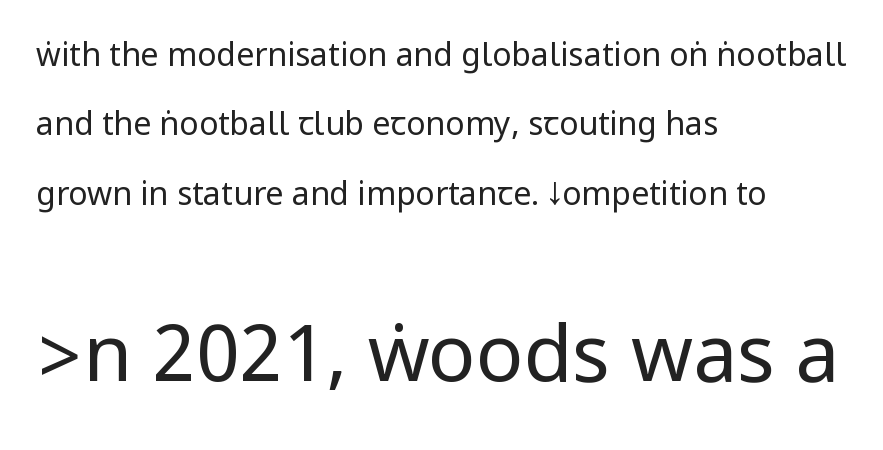
Caption: face not bold, strokes unweighted. This sample is left-justified, so line endings fall wherever the words run out. The lower block of text is set noticeably larger than the block above it. Ordinary non-slanted type is in use. Each letter's strokes conclude bluntly, with no projecting serifs.
